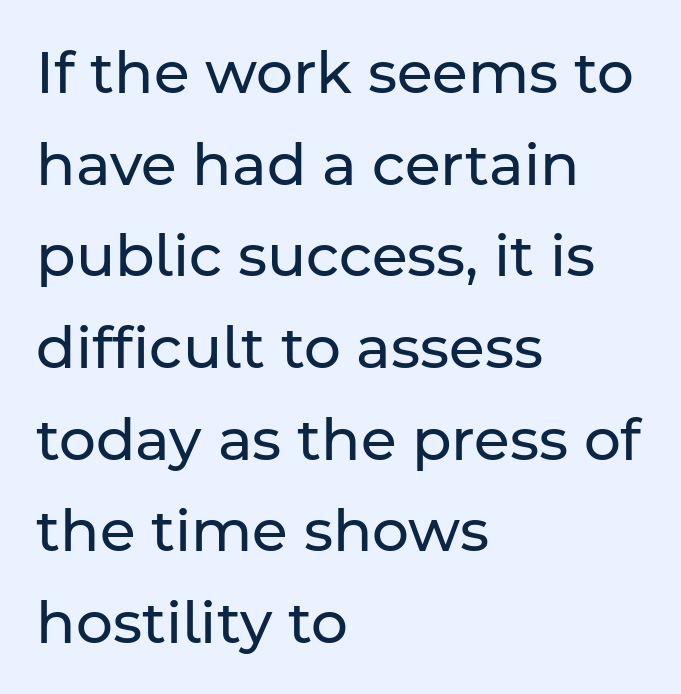
Q: Is the text bold? A: No.
Q: Is the text italic (slanted)? A: No, it is upright.
Q: Is the typeface a serif or a sans-serif typeface? A: Sans-serif.
Q: Is the text underlined? A: No.
Q: How is the paragraph aligned? A: Left-aligned.
Q: Is the spacing between letters normal or unusually wide? A: Normal.
Q: Is the spacing between lines tight, normal or loose? A: Normal.
Q: Width (condensed, normal, or wide)? A: Normal.
Q: Stroke contrast? A: Low.
Q: x-height? A: Medium.
Q: Monospaced? A: No.
